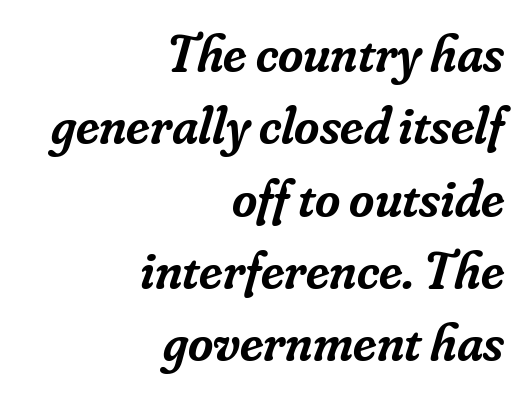
{"serif": "yes", "italic": "yes", "lean": "right", "slant_degrees": 16, "bold": "semi", "weight": "semibold", "width": "normal", "stroke_contrast": "low", "x_height": "small", "monospaced": "no", "underline": "no", "align": "right", "line_spacing": "normal", "line_spacing_ratio": 1.34, "letter_spacing": "normal", "letter_spacing_em": 0.0, "glyph_px": 54}
